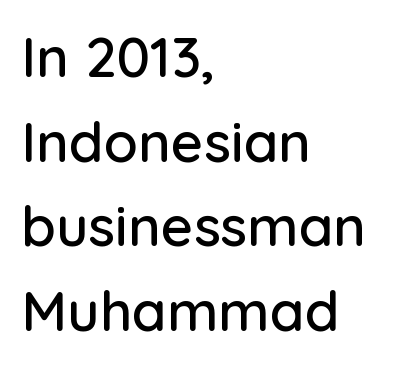
The lines sit at an ordinary, default distance from one another. The lettering holds an erect, upright posture throughout. Underlining? Definitely not there. Line beginnings align vertically; line endings do not. This rendering leaves character spacing at its baseline value. Serif or sans? Sans — the stroke terminals are bare.
